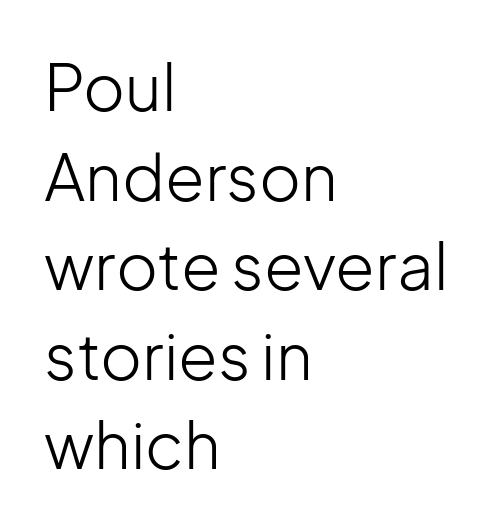
Anything drawn beneath the words? Only blank space. Grotesque or geometric, the face here clearly has no serifs. Honestly, the letter spacing is just normal — you wouldn't notice it. No letter is thick-stroked: the sample isn't bold. Think of a printed novel: that variable character pitch is what you see here.
